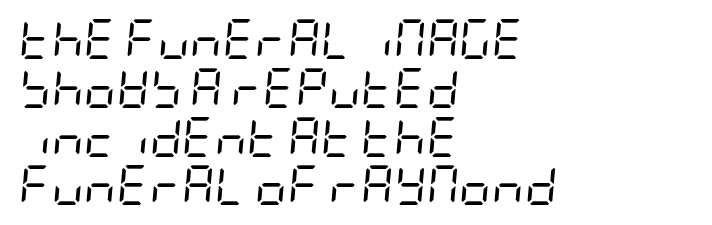
Q: Is the text bold? A: No.
Q: Is the text italic (slanted)? A: Yes, it leans right by about 5 degrees.
Q: Is the text underlined? A: No.
Q: How is the paragraph aligned? A: Left-aligned.
Q: Is the spacing between letters normal or unusually wide? A: Normal.
Q: Width (condensed, normal, or wide)? A: Condensed.
Q: Stroke contrast? A: Low.
Q: x-height? A: Large.
